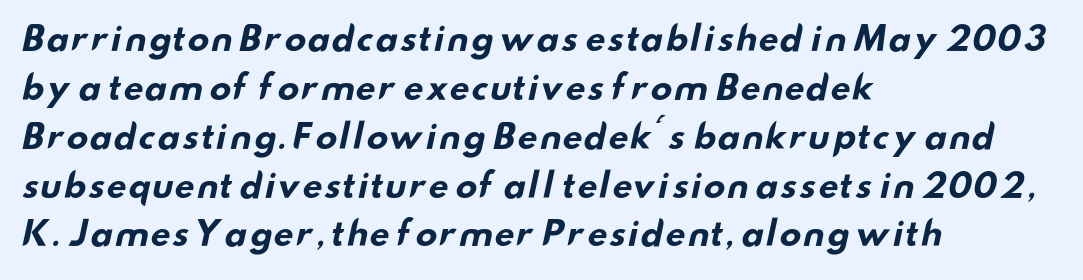
The image shows 33 px bold, wide sans-serif type; set left-aligned, normal line spacing (1.48x), normal letter spacing, not underlined; low stroke contrast and a small x-height.
